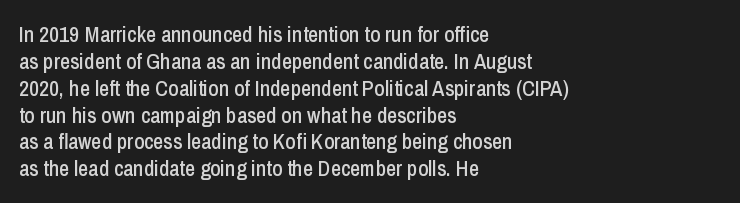
Q: Is the text italic (slanted)? A: No, it is upright.
Q: Is the text underlined? A: No.
Q: How is the paragraph aligned? A: Left-aligned.
Q: Is the spacing between letters normal or unusually wide? A: Normal.
